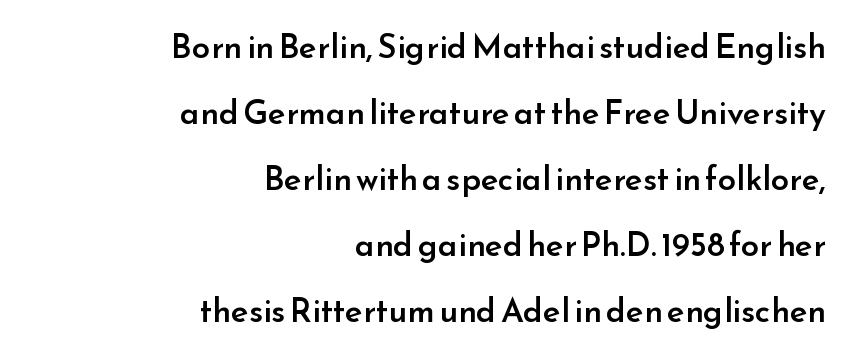
These lines carry some extra weight — a demibold, not a full bold. Bare-footed words on every line. Horizontal bands of white between lines are thick stripes. Look at the tracking — it's just the regular setting, nothing added.
